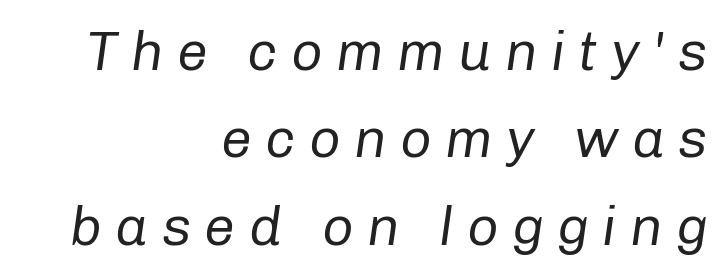
The image shows 55 px regular-weight type, italic (leaning right); set right-aligned, normal line spacing (1.59x), unusually wide letter spacing (+0.24 em), not underlined; low stroke contrast and a medium x-height.
